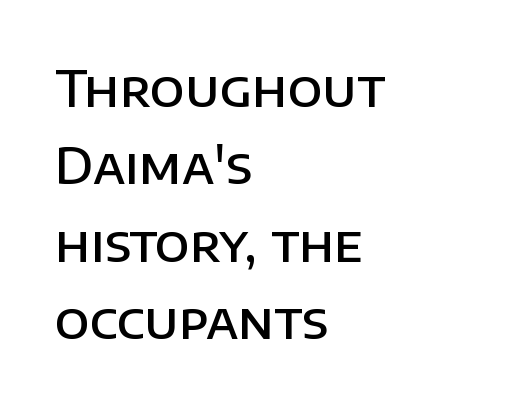
Q: Is the text bold? A: Semi-bold.
Q: Is the text italic (slanted)? A: No, it is upright.
Q: Is the typeface a serif or a sans-serif typeface? A: Sans-serif.
Q: Is the text underlined? A: No.
Q: How is the paragraph aligned? A: Left-aligned.
Q: Is the spacing between letters normal or unusually wide? A: Normal.
Q: Is the spacing between lines tight, normal or loose? A: Normal.
Q: Width (condensed, normal, or wide)? A: Normal.
Q: Stroke contrast? A: Low.
Q: x-height? A: Large.
Q: Monospaced? A: No.
